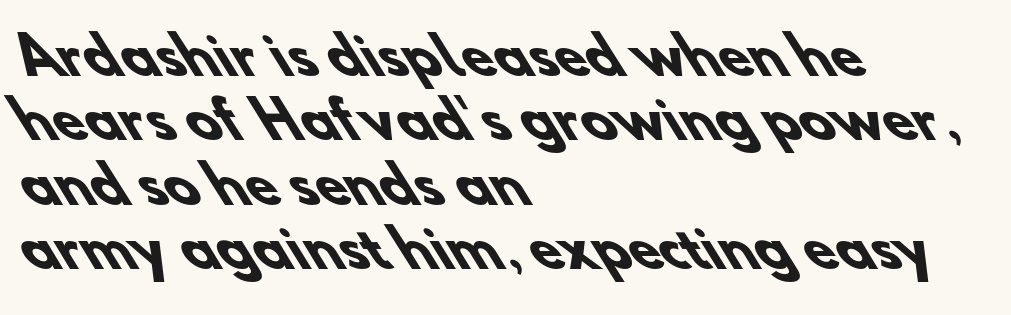
Q: Is the text bold? A: Yes.
Q: Is the typeface a serif or a sans-serif typeface? A: Sans-serif.
Q: Is the text underlined? A: No.
Q: How is the paragraph aligned? A: Left-aligned.
Q: Is the spacing between letters normal or unusually wide? A: Normal.
Q: Is the spacing between lines tight, normal or loose? A: Normal.
Q: Width (condensed, normal, or wide)? A: Normal.
Q: Stroke contrast? A: Low.
Q: x-height? A: Small.
Q: Monospaced? A: No.
